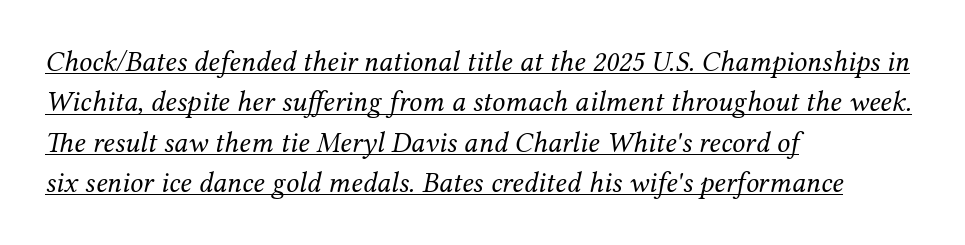
The image shows 29 px regular-weight serif type, italic (leaning right); set left-aligned, normal line spacing (1.39x), normal letter spacing, underlined; medium stroke contrast and a medium x-height.
